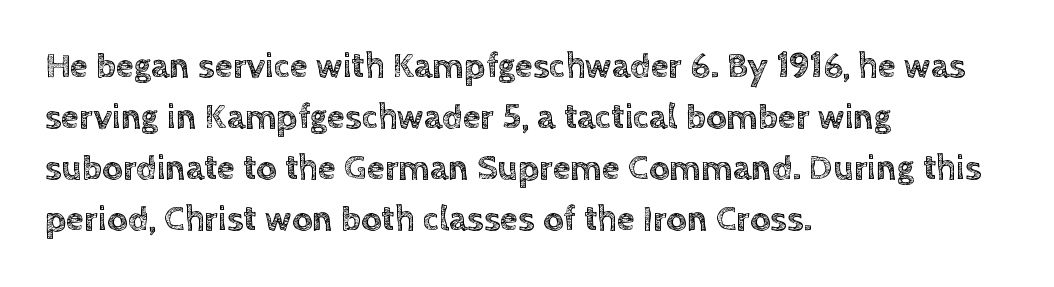
Q: Is the text italic (slanted)? A: No, it is upright.
Q: Is the text underlined? A: No.
Q: How is the paragraph aligned? A: Left-aligned.
Q: Is the spacing between letters normal or unusually wide? A: Normal.
Q: Is the spacing between lines tight, normal or loose? A: Normal.
Q: Width (condensed, normal, or wide)? A: Normal.
Q: x-height? A: Large.
Q: Monospaced? A: No.
